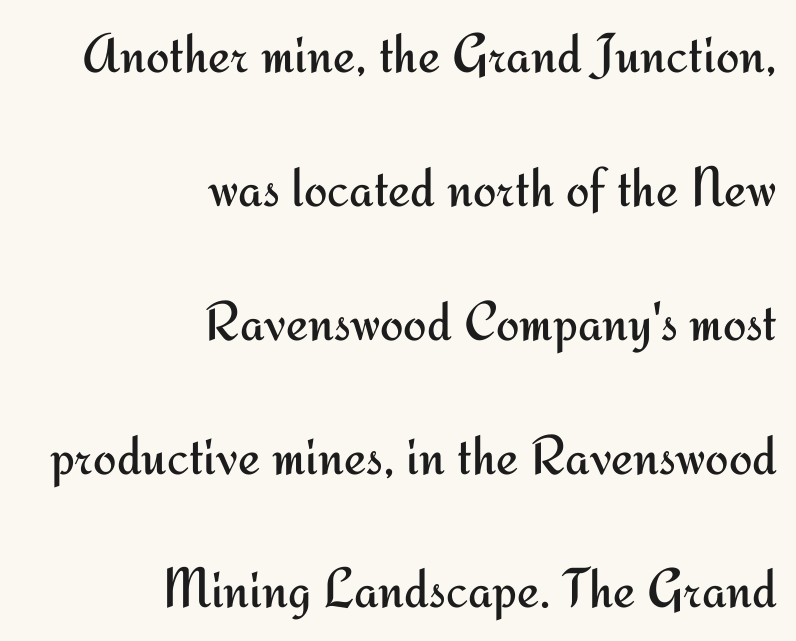
Line ends are locked; line starts wander. Ordinary non-slanted type is in use. Does extra space separate the letters? No, they use regular spacing. Character widths vary here, with narrow letters taking less room than wide ones. Stems and bowls with no extra thickness — not bold.
